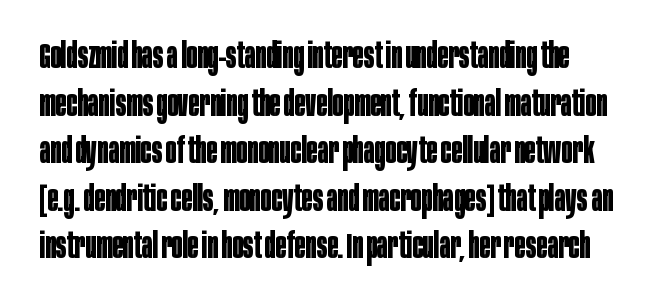
Q: Is the text bold? A: Yes.
Q: Is the text italic (slanted)? A: No, it is upright.
Q: Is the typeface a serif or a sans-serif typeface? A: Sans-serif.
Q: Is the text underlined? A: No.
Q: How is the paragraph aligned? A: Left-aligned.
Q: Is the spacing between letters normal or unusually wide? A: Normal.
Q: Is the spacing between lines tight, normal or loose? A: Normal.
Q: Width (condensed, normal, or wide)? A: Condensed.
Q: Stroke contrast? A: Low.
Q: x-height? A: Large.
Q: Monospaced? A: No.
